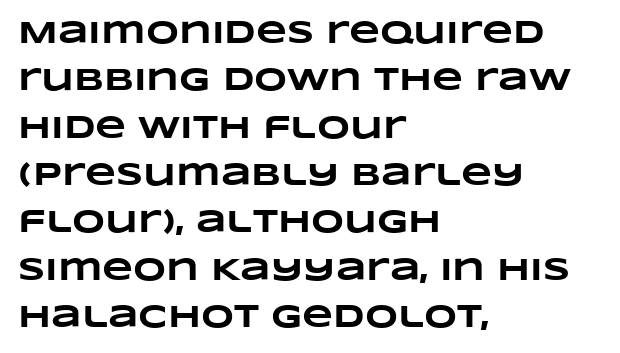
{"bold": "yes", "weight": "heavy", "width": "wide", "stroke_contrast": "low", "x_height": "large", "monospaced": "no", "underline": "no", "align": "left", "line_spacing": "normal", "line_spacing_ratio": 1.48, "letter_spacing": "normal", "letter_spacing_em": 0.0, "glyph_px": 32}
